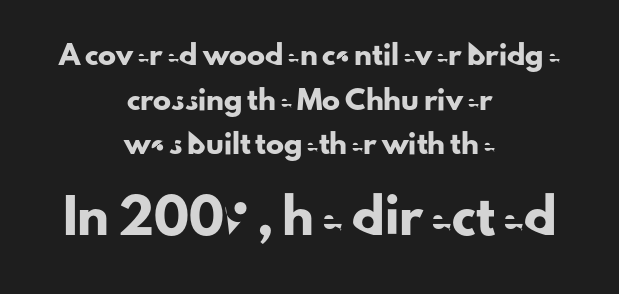
{"serif": "no", "italic": "no", "width": "normal", "stroke_contrast": "low", "x_height": "small", "monospaced": "no", "underline": "no", "align": "center", "line_spacing": "loose", "line_spacing_ratio": 2.48, "letter_spacing": "normal", "letter_spacing_em": 0.0, "larger_block": "second", "size_ratio": 1.78, "glyph_px": 32}
